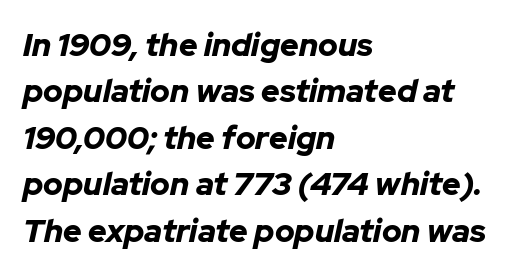
Strokes here are thick enough to call this a true bold. The rag falls on the right side of this text block. Is there much room between lines? A standard amount, neither cramped nor airy. Descender tails drop into unmarked territory. Tall strokes in this sample are angled rather than plumb. Spacing verdict: proportional, widths tailored to each character.
